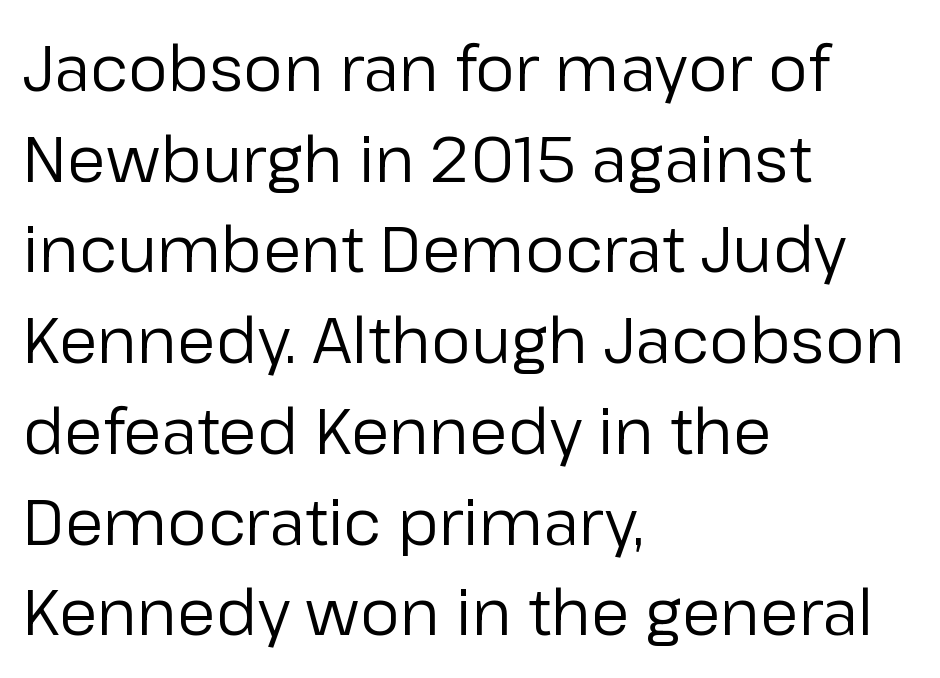
Q: Is the text bold? A: No.
Q: Is the text italic (slanted)? A: No, it is upright.
Q: Is the typeface a serif or a sans-serif typeface? A: Sans-serif.
Q: Is the text underlined? A: No.
Q: How is the paragraph aligned? A: Left-aligned.
Q: Is the spacing between letters normal or unusually wide? A: Normal.
Q: Is the spacing between lines tight, normal or loose? A: Normal.
Q: Width (condensed, normal, or wide)? A: Normal.
Q: Stroke contrast? A: Low.
Q: x-height? A: Medium.
Q: Monospaced? A: No.
